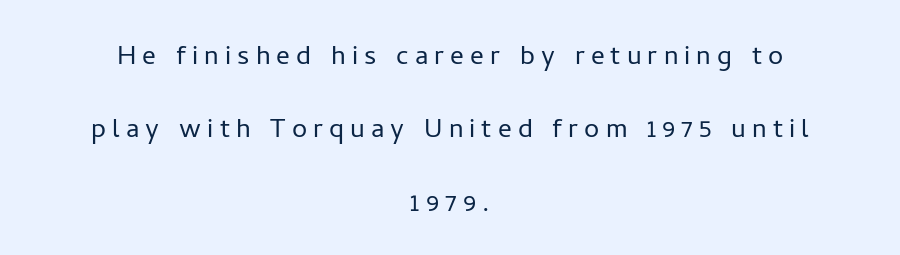
Clear beneath every line of the passage. Note the varied advance widths — an 'i' is clearly narrower than an 'm'. Summary of vertical rhythm: relaxed, with wide interline spacing. Where is the straight margin? There isn't one; the lines are centered. The letters carry no serifs — their stems end cleanly without finishing strokes.
